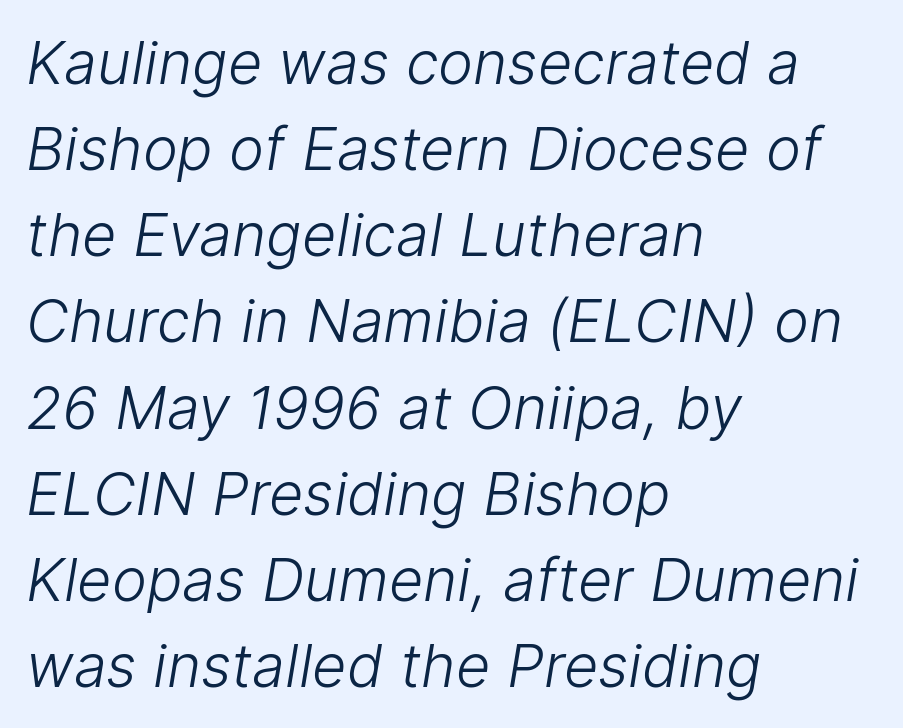
The font family rendered here belongs to the sans-serif group. Leading matches the norm, producing a regular column. Think of a printed novel: that variable character pitch is what you see here. This reads as an unemphasized weight, regular at the heaviest.
